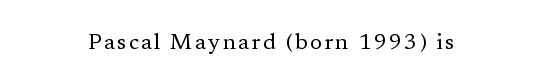
{"italic": "no", "bold": "no", "underline": "no", "align": "center", "glyph_px": 22}
